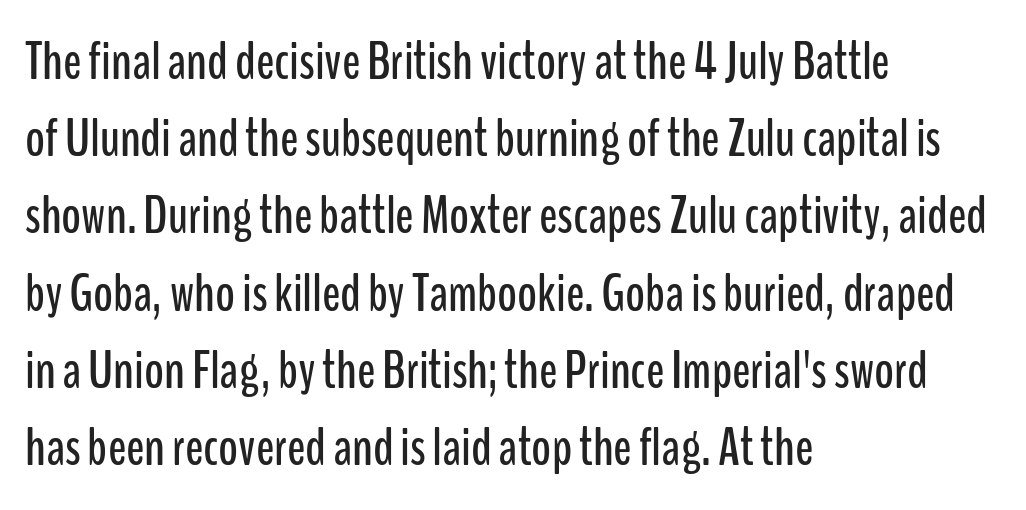
Q: Is the text italic (slanted)? A: No, it is upright.
Q: Is the typeface a serif or a sans-serif typeface? A: Sans-serif.
Q: Is the text underlined? A: No.
Q: How is the paragraph aligned? A: Left-aligned.
Q: Is the spacing between letters normal or unusually wide? A: Normal.
Q: Is the spacing between lines tight, normal or loose? A: Normal.
Q: Width (condensed, normal, or wide)? A: Condensed.
Q: Stroke contrast? A: Low.
Q: x-height? A: Medium.
Q: Monospaced? A: No.
